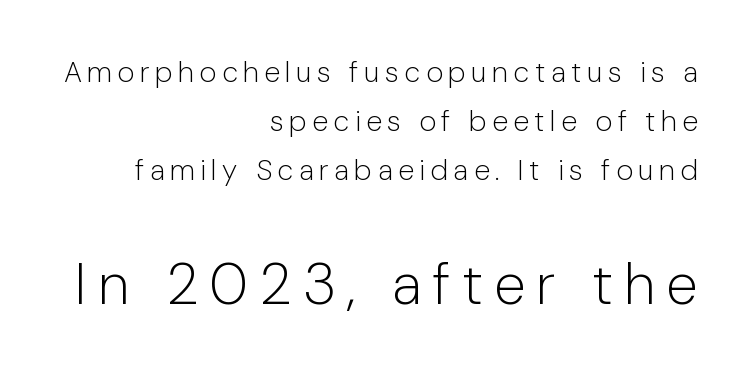
The image shows 58 px light sans-serif type, upright; set right-aligned, normal line spacing (1.69x), not underlined; the second (bottom) block is 2.0x larger; low stroke contrast and a medium x-height.
